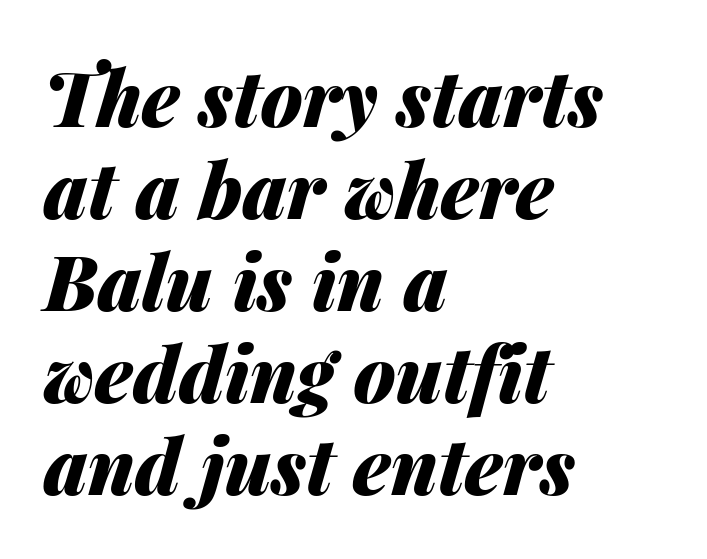
{"italic": "yes", "lean": "right", "slant_degrees": 14, "bold": "yes", "weight": "heavy", "width": "normal", "stroke_contrast": "medium", "x_height": "medium", "monospaced": "no", "underline": "no", "align": "left", "line_spacing_ratio": 1.21, "letter_spacing": "normal", "letter_spacing_em": 0.0, "glyph_px": 76}
